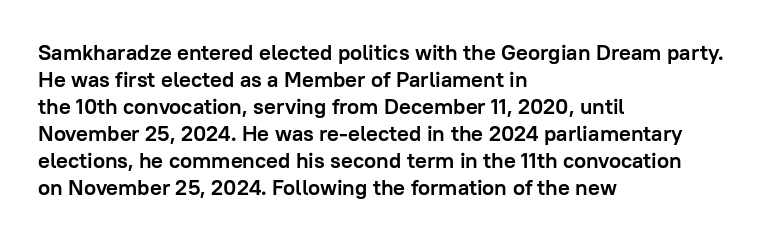
The image shows 22 px bold type, upright; set left-aligned, line spacing 1.23x, normal letter spacing, not underlined.
